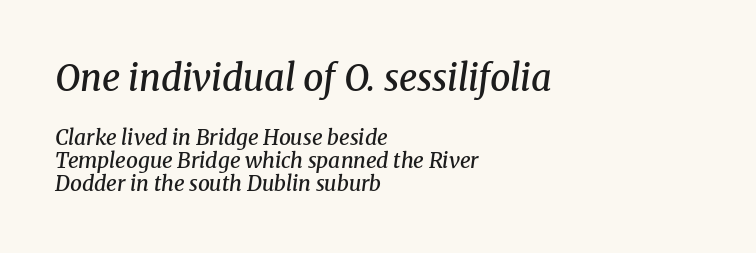
The image shows 36 px semibold serif type, italic (leaning right); set left-aligned, tight line spacing (1.11x), normal letter spacing, not underlined; the first (top) block is 1.71x larger; medium stroke contrast and a medium x-height.
